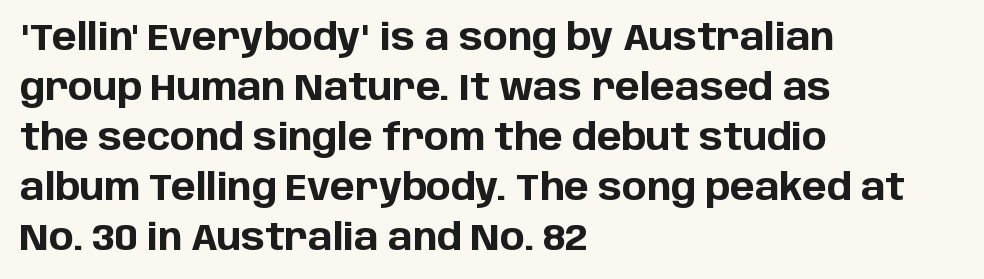
Normally led — the rows are evenly, conventionally spaced. Type style note: lacks serifs. The tracking reads as untouched default to a designer's eye. Varying glyph widths throughout — classic text-font behaviour.
